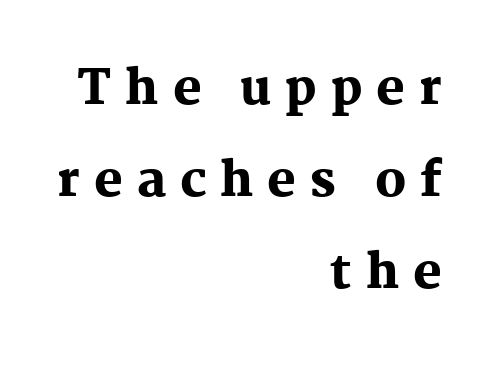
Q: Is the text bold? A: Yes.
Q: Is the text italic (slanted)? A: No, it is upright.
Q: Is the typeface a serif or a sans-serif typeface? A: Serif.
Q: Is the text underlined? A: No.
Q: How is the paragraph aligned? A: Right-aligned.
Q: Is the spacing between letters normal or unusually wide? A: Unusually wide.
Q: Is the spacing between lines tight, normal or loose? A: Loose.
Q: Width (condensed, normal, or wide)? A: Normal.
Q: Stroke contrast? A: Medium.
Q: x-height? A: Medium.
Q: Monospaced? A: No.
